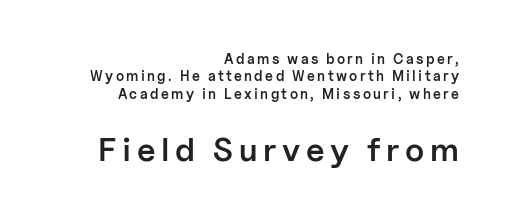
Small over large — that's the arrangement of the two blocks here. Ordinary non-slanted type is in use. The setting favours the right margin, as signatures and pull-quotes sometimes do. The face used here is proportionally spaced, like ordinary book or web type.
